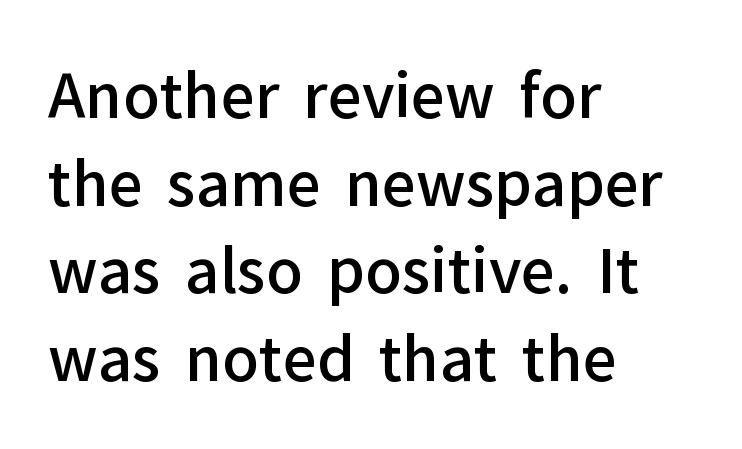
The image shows 60 px semibold sans-serif type, upright; set left-aligned, normal line spacing (1.46x), normal letter spacing, not underlined; low stroke contrast and a medium x-height.
